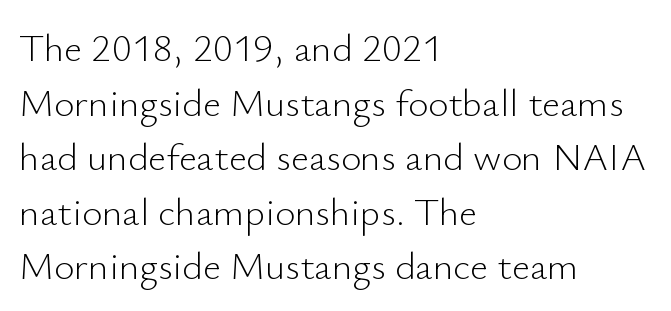
The image shows 39 px light sans-serif type, upright; set left-aligned, normal line spacing (1.4x), normal letter spacing, not underlined; low stroke contrast and a small x-height.
